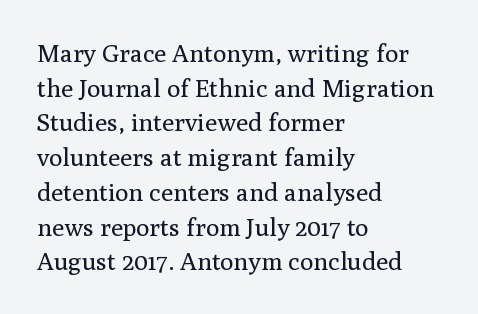
{"italic": "no", "bold": "no", "underline": "no", "align": "left", "line_spacing": "normal", "line_spacing_ratio": 1.39, "letter_spacing": "normal", "letter_spacing_em": 0.0, "glyph_px": 25}
